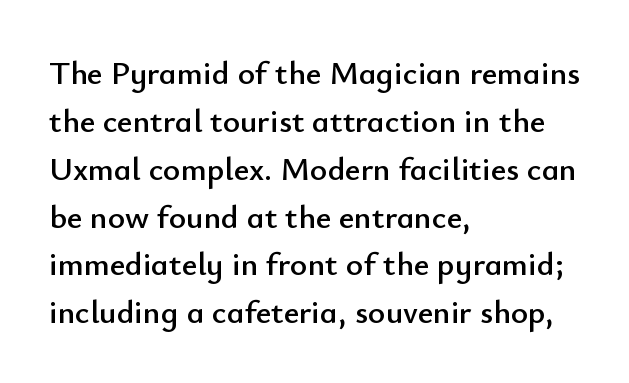
The rendering uses a moderate line-height, typical for paragraphs. These lines are rendered in a variable-pitch font. Short note: letters normally spaced. Do the letters lean? They stand straight. Underline: absent.
